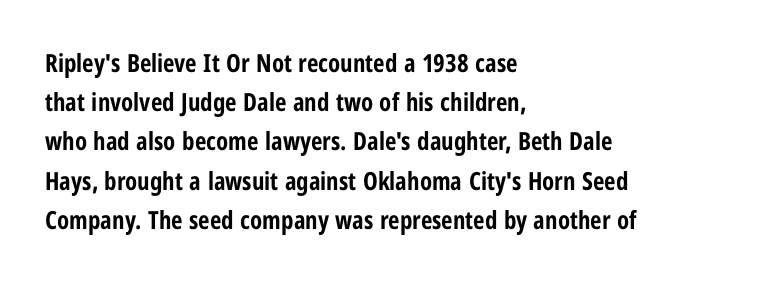
The image shows 25 px bold type, upright; set left-aligned, normal line spacing (1.57x), normal letter spacing, not underlined.
